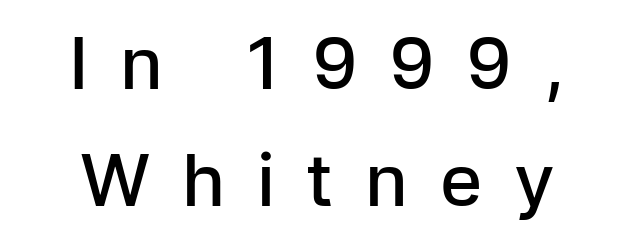
Q: Is the text bold? A: Semi-bold.
Q: Is the text italic (slanted)? A: No, it is upright.
Q: Is the typeface a serif or a sans-serif typeface? A: Sans-serif.
Q: Is the text underlined? A: No.
Q: How is the paragraph aligned? A: Centered.
Q: Is the spacing between letters normal or unusually wide? A: Unusually wide.
Q: Is the spacing between lines tight, normal or loose? A: Normal.
Q: Width (condensed, normal, or wide)? A: Normal.
Q: Stroke contrast? A: Low.
Q: x-height? A: Medium.
Q: Monospaced? A: No.
